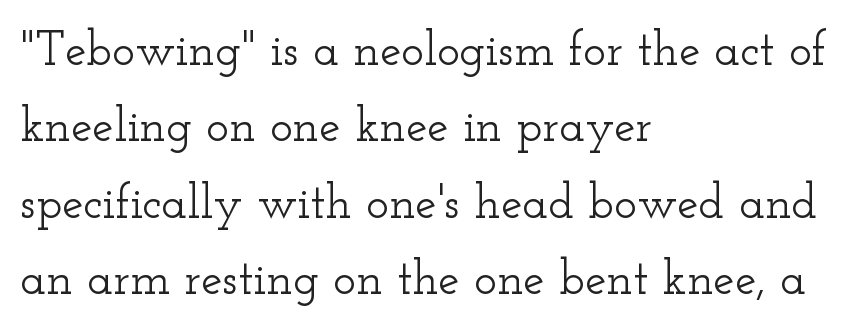
{"serif": "yes", "italic": "no", "width": "wide", "stroke_contrast": "low", "x_height": "small", "monospaced": "no", "underline": "no", "align": "left", "line_spacing": "normal", "line_spacing_ratio": 1.59, "letter_spacing": "normal", "letter_spacing_em": 0.0, "glyph_px": 48}
